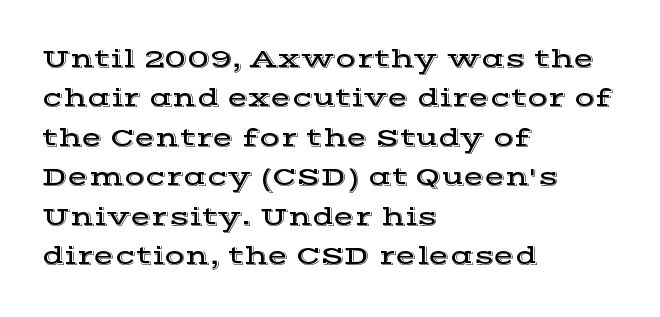
Rule under the text: the space is simply empty. The passage is arranged the way most books set body copy — flush left. This is the regular roman posture of the typeface. Default kerning and tracking; the words read as compact shapes.
